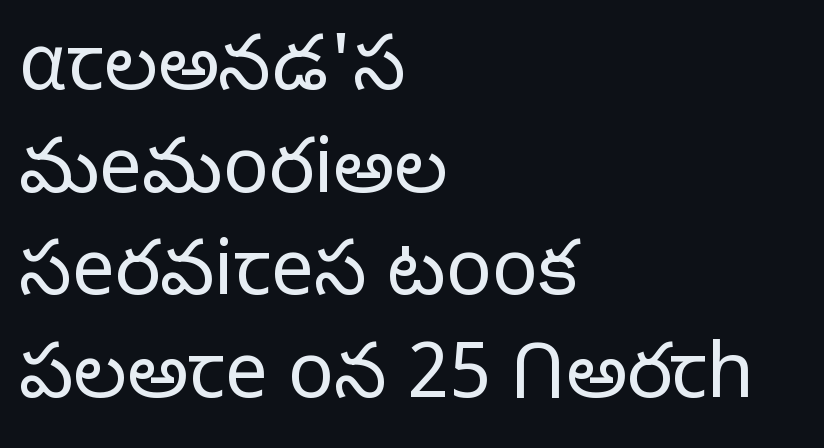
Q: Is the text bold? A: No.
Q: Is the text italic (slanted)? A: No, it is upright.
Q: Is the typeface a serif or a sans-serif typeface? A: Sans-serif.
Q: Is the text underlined? A: No.
Q: How is the paragraph aligned? A: Left-aligned.
Q: Is the spacing between letters normal or unusually wide? A: Normal.
Q: Is the spacing between lines tight, normal or loose? A: Normal.
Q: Width (condensed, normal, or wide)? A: Normal.
Q: Stroke contrast? A: Low.
Q: x-height? A: Medium.
Q: Monospaced? A: No.
